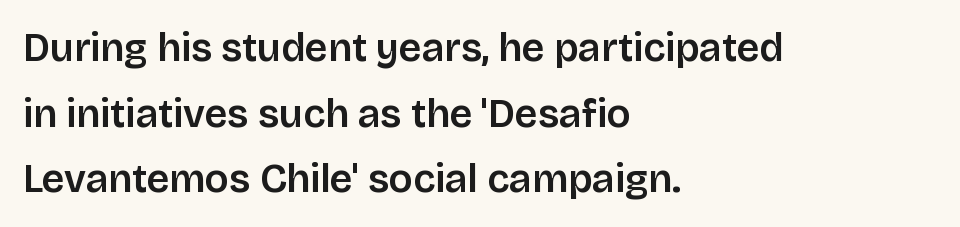
Q: Is the text italic (slanted)? A: No, it is upright.
Q: Is the typeface a serif or a sans-serif typeface? A: Sans-serif.
Q: Is the text underlined? A: No.
Q: How is the paragraph aligned? A: Left-aligned.
Q: Is the spacing between letters normal or unusually wide? A: Normal.
Q: Is the spacing between lines tight, normal or loose? A: Normal.
Q: Width (condensed, normal, or wide)? A: Normal.
Q: Stroke contrast? A: Low.
Q: x-height? A: Large.
Q: Monospaced? A: No.
